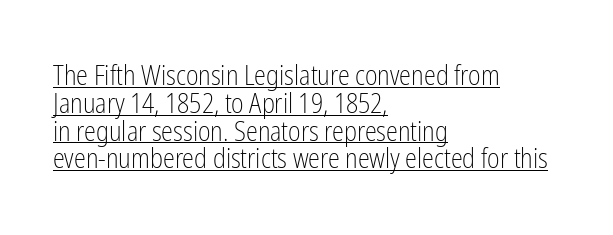
{"italic": "no", "bold": "no", "underline": "yes", "align": "left", "line_spacing": "tight", "line_spacing_ratio": 1.03, "letter_spacing": "normal", "letter_spacing_em": 0.0, "glyph_px": 27}
